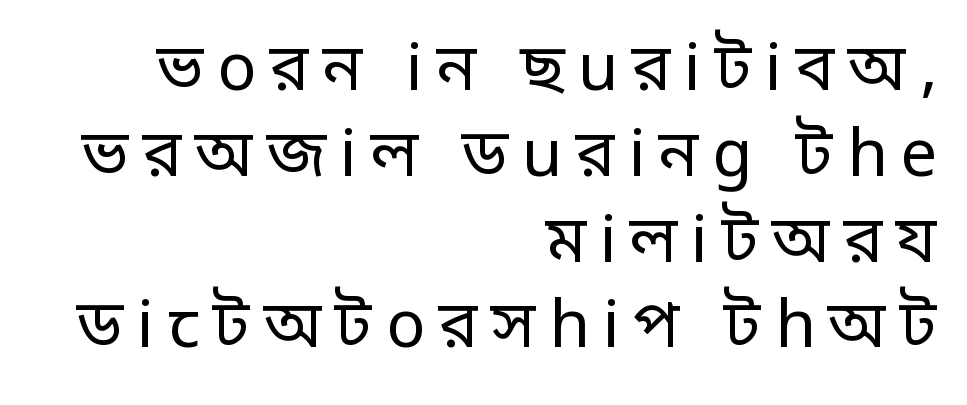
The image shows 65 px regular-weight sans-serif type, upright; set right-aligned, normal line spacing (1.32x), unusually wide letter spacing (+0.21 em), not underlined; low stroke contrast and a large x-height.
